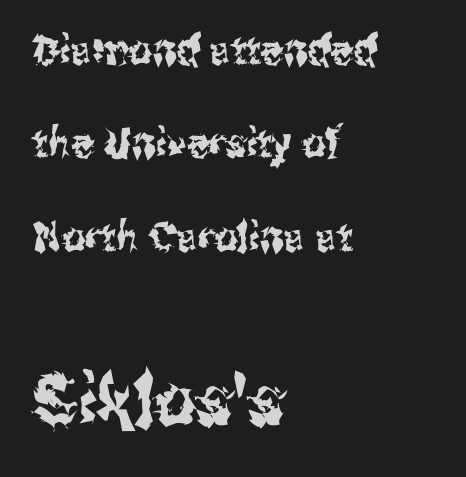
Q: Is the text italic (slanted)? A: No, it is upright.
Q: Is the typeface a serif or a sans-serif typeface? A: Sans-serif.
Q: Is the text underlined? A: No.
Q: How is the paragraph aligned? A: Left-aligned.
Q: Is the spacing between letters normal or unusually wide? A: Normal.
Q: Is the spacing between lines tight, normal or loose? A: Loose.
Q: Which block of text is set in a larger size, the first (top) or the second (bottom)? A: The second (bottom) one.
Q: Width (condensed, normal, or wide)? A: Condensed.
Q: Stroke contrast? A: Medium.
Q: x-height? A: Medium.
Q: Monospaced? A: No.
